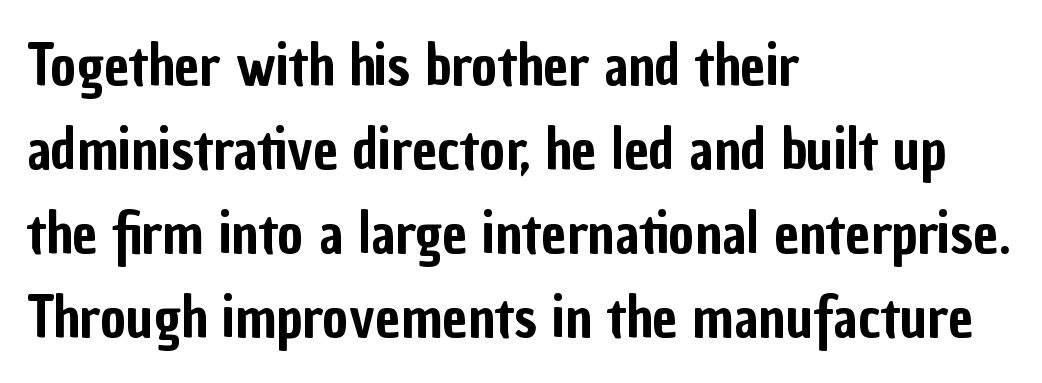
The space between consecutive lines is moderate. Observe the ordinary spacing: letters are neighbours, not strangers. The passage shown is typed in a proportional face where columns would drift. A typesetter would mark this as roman, not italic. This rendering features lettering with no underline. In terms of letterform style, serifs are entirely absent.
